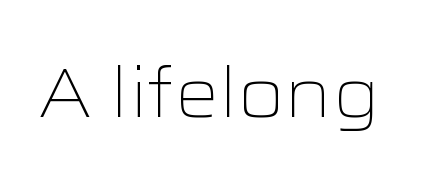
The gaps between neighbouring characters are ordinary and unremarkable. Underline: absent. Stroke terminals: plain, sans-serif. Character widths vary here, with narrow letters taking less room than wide ones. Weight: not bold — regular or lighter.
